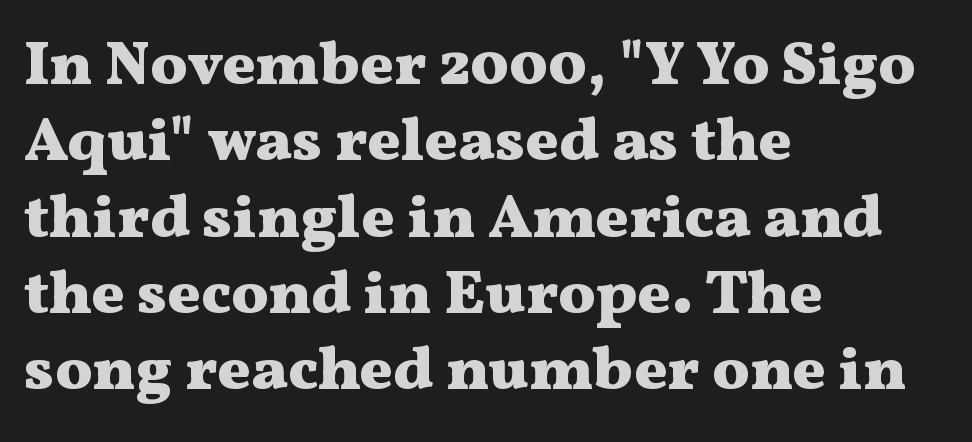
Tracking value appears to be zero — textbook default spacing. On the weight axis this lands at bold, roughly 700. Anything drawn beneath the words? Only blank space. A roman cut, with each character standing at attention. Left-aligned paragraph, ragged on the right. The letters advance in unequal steps, a hallmark of proportional type.
